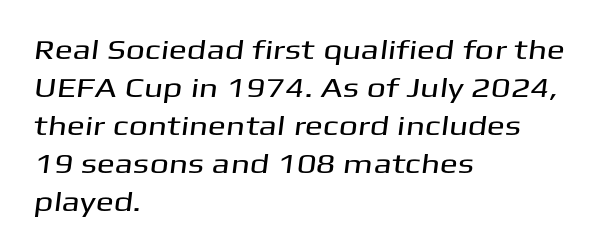
Glyph-to-glyph distance matches everyday printed text. Vertically, the passage feels balanced, rows spaced as you'd expect. Lines of text with bare space underneath. Is the block centered? No — it sits flush against the left margin.
